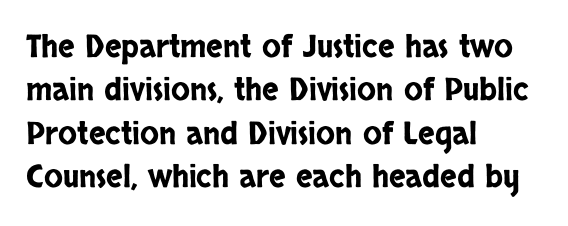
The letters carry no serifs — their stems end cleanly without finishing strokes. Each letter keeps its own natural width here, so spacing adapts to shape. Layout note: lines flush left. It's the straight-up-and-down kind of type. In terms of letterspacing, this is plain default setting. Does the leading feel generous? No, just average.
